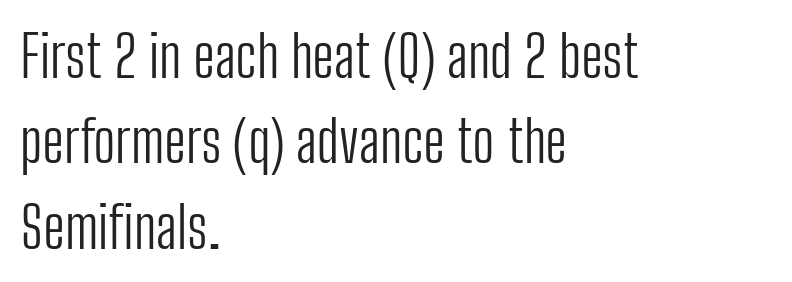
The space directly below the letters is spotless. What stands out about the letter spacing? Nothing — it is the standard amount. The designer left line spacing at the default. Vertical stems look standard width or narrower in stroke. One-word summary of the alignment: left.
